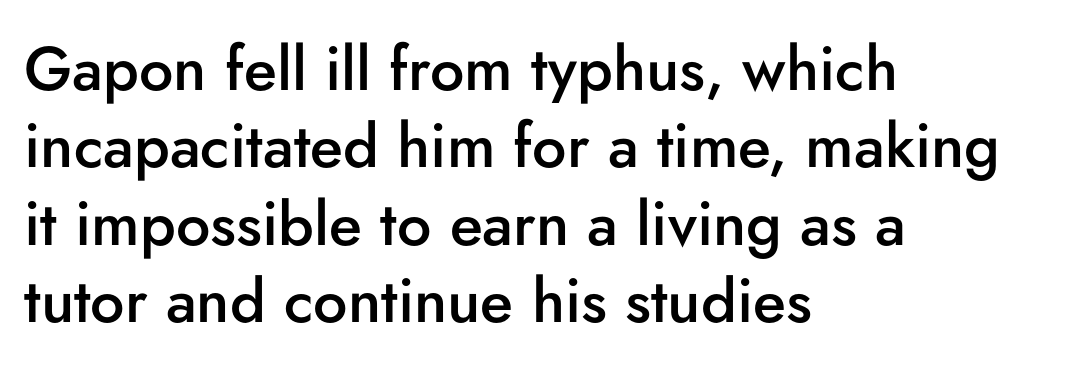
Q: Is the text bold? A: Semi-bold.
Q: Is the text italic (slanted)? A: No, it is upright.
Q: Is the typeface a serif or a sans-serif typeface? A: Sans-serif.
Q: Is the text underlined? A: No.
Q: How is the paragraph aligned? A: Left-aligned.
Q: Is the spacing between letters normal or unusually wide? A: Normal.
Q: Is the spacing between lines tight, normal or loose? A: Normal.
Q: Width (condensed, normal, or wide)? A: Normal.
Q: Stroke contrast? A: Low.
Q: x-height? A: Small.
Q: Monospaced? A: No.
